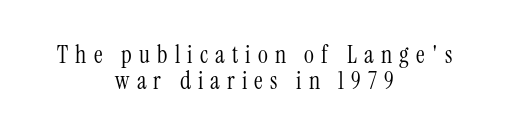
Q: Is the text bold? A: No.
Q: Is the text italic (slanted)? A: No, it is upright.
Q: Is the text underlined? A: No.
Q: How is the paragraph aligned? A: Centered.
Q: Is the spacing between letters normal or unusually wide? A: Unusually wide.
Q: Is the spacing between lines tight, normal or loose? A: Tight.
